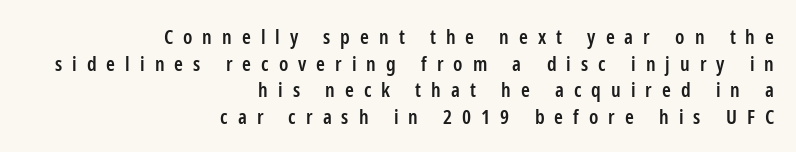
Is there much room between lines? A standard amount, neither cramped nor airy. The ragged edge is on the left, which tells us the setting is flush right. If you drew a line through each stem, it would be perfectly vertical. What weight is shown? A semibold, between regular and bold. Substantial extra tracking has been applied to these lines. Decoration check: the copy has no underline.
